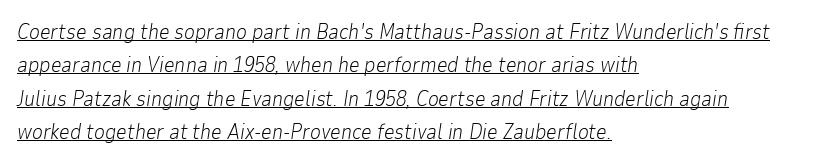
The image shows 21 px text type, italic (leaning right); set left-aligned, normal line spacing (1.59x), normal letter spacing, underlined.
